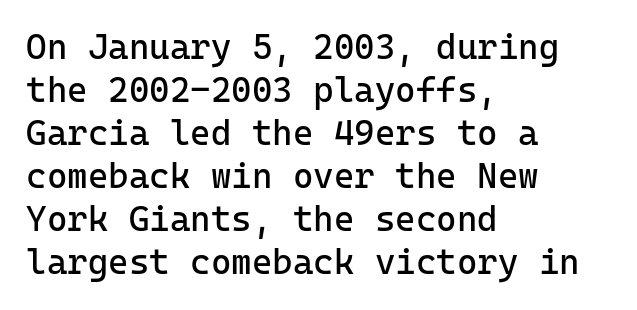
Underlining? Definitely not there. Heaviness? Minimal to ordinary, like unemphasized prose. The lettering holds an erect, upright posture throughout. Spacing between characters is what you'd get straight out of the box. This sample has the even, mechanical cadence of fixed-width lettering.
